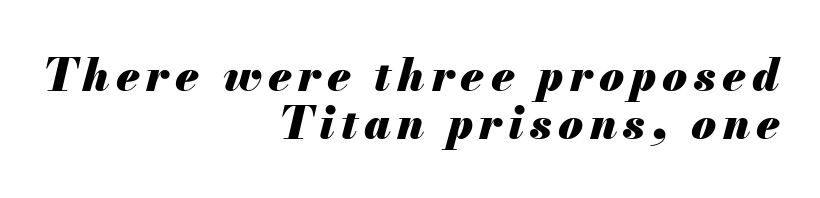
Q: Is the text bold? A: Yes.
Q: Is the text italic (slanted)? A: Yes, it leans right by about 13 degrees.
Q: Is the text underlined? A: No.
Q: How is the paragraph aligned? A: Right-aligned.
Q: Is the spacing between lines tight, normal or loose? A: Tight.
Q: Width (condensed, normal, or wide)? A: Normal.
Q: Stroke contrast? A: Medium.
Q: x-height? A: Small.
Q: Monospaced? A: No.
